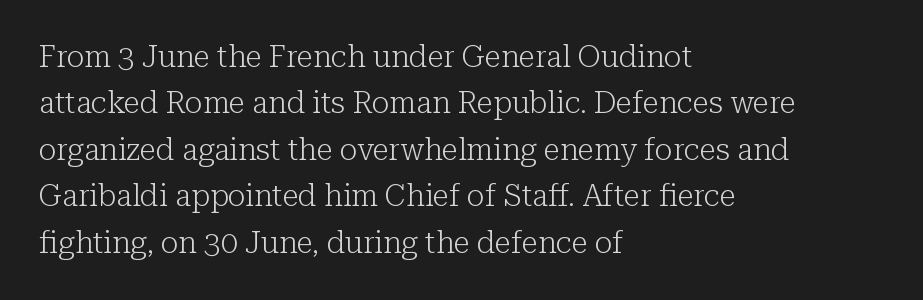
Yep, those are serifs on the letters. Vertical strokes here are truly vertical. Here the designer chose a conventional face with non-uniform glyph widths. Which margin do the lines hug? The left one — the right edge is uneven. The tracking reads as untouched default to a designer's eye.
